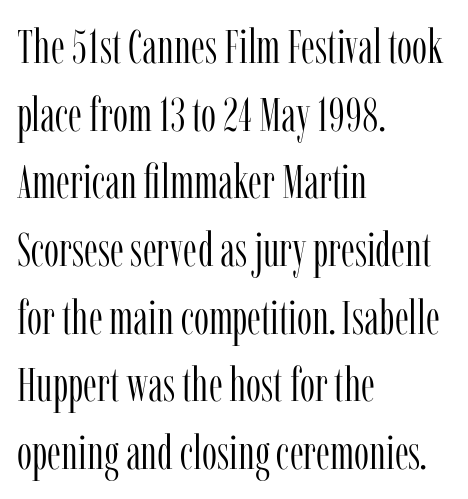
{"serif": "yes", "italic": "no", "bold": "no", "weight": "light", "width": "condensed", "stroke_contrast": "low", "x_height": "medium", "monospaced": "no", "underline": "no", "align": "left", "line_spacing": "normal", "line_spacing_ratio": 1.41, "letter_spacing": "normal", "letter_spacing_em": 0.0, "glyph_px": 48}
